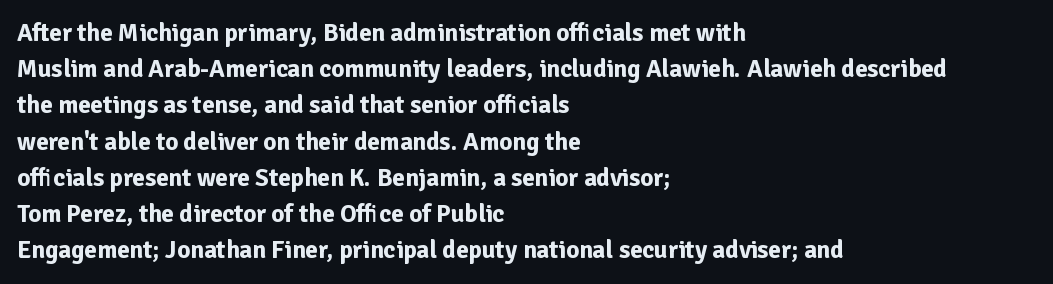
{"italic": "no", "bold": "yes", "underline": "no", "align": "left", "line_spacing": "normal", "line_spacing_ratio": 1.45, "letter_spacing": "normal", "letter_spacing_em": 0.0, "glyph_px": 25}
